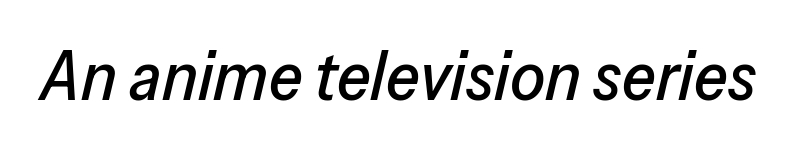
{"italic": "yes", "lean": "right", "slant_degrees": 13, "width": "normal", "stroke_contrast": "low", "x_height": "medium", "monospaced": "no", "underline": "no", "letter_spacing": "normal", "letter_spacing_em": 0.0, "glyph_px": 69}
